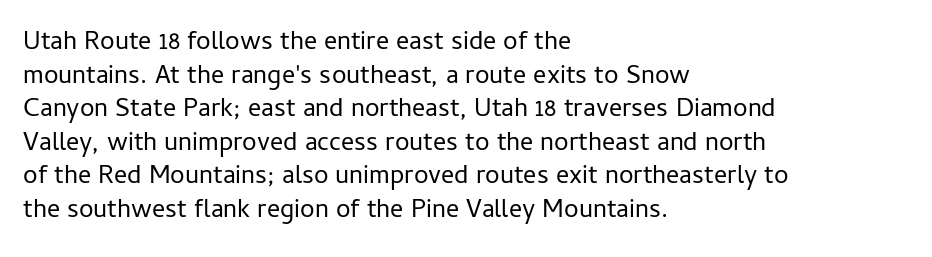
{"italic": "no", "bold": "no", "underline": "no", "align": "left", "line_spacing": "normal", "line_spacing_ratio": 1.29, "letter_spacing": "normal", "letter_spacing_em": 0.0, "glyph_px": 26}
